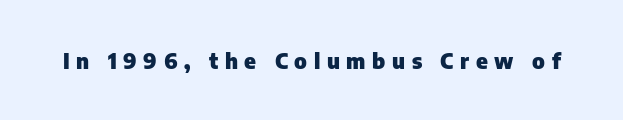
Q: Is the text bold? A: Yes.
Q: Is the text italic (slanted)? A: No, it is upright.
Q: Is the text underlined? A: No.
Q: Is the spacing between letters normal or unusually wide? A: Unusually wide.
